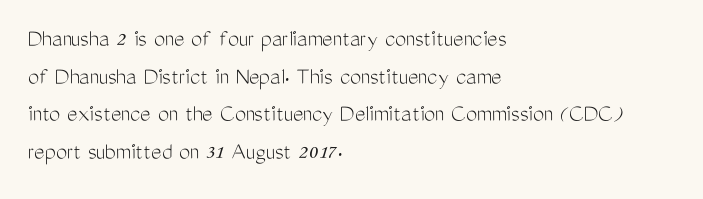
{"italic": "no", "bold": "no", "underline": "no", "align": "left", "line_spacing": "normal", "line_spacing_ratio": 1.51, "letter_spacing": "normal", "letter_spacing_em": 0.0, "glyph_px": 25}
